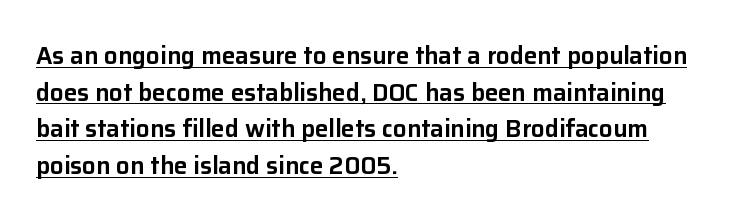
The horizontal fit of the characters is conventional and even. Underline: present. Regular leading. These lines were composed using upright roman letters.
